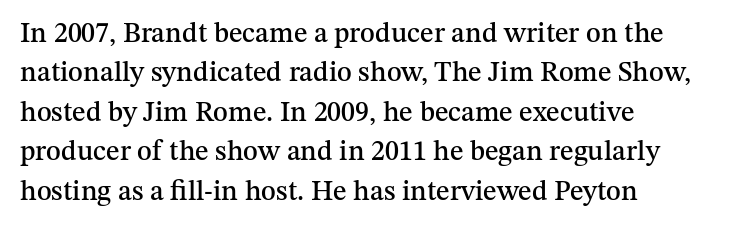
The image shows 28 px serif type, upright; set left-aligned, normal line spacing (1.41x), normal letter spacing, not underlined; medium stroke contrast and a medium x-height.
